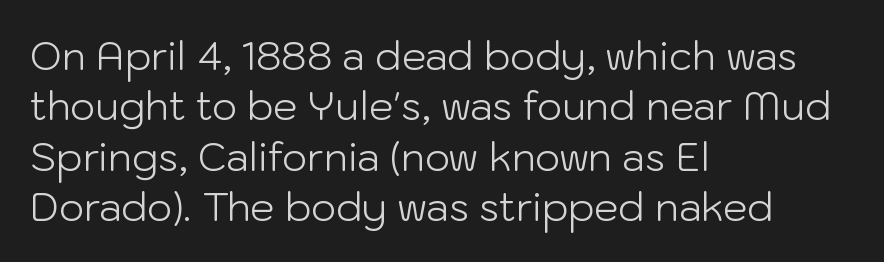
Q: Is the text bold? A: No.
Q: Is the text italic (slanted)? A: No, it is upright.
Q: Is the typeface a serif or a sans-serif typeface? A: Sans-serif.
Q: Is the text underlined? A: No.
Q: How is the paragraph aligned? A: Left-aligned.
Q: Is the spacing between letters normal or unusually wide? A: Normal.
Q: Is the spacing between lines tight, normal or loose? A: Normal.
Q: Width (condensed, normal, or wide)? A: Normal.
Q: Stroke contrast? A: Low.
Q: x-height? A: Medium.
Q: Monospaced? A: No.
